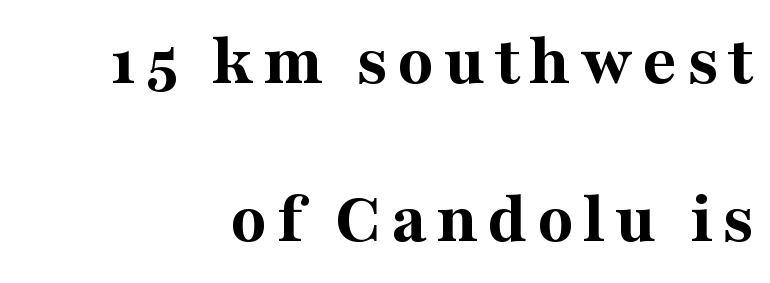
The image shows 74 px bold serif type, upright; set right-aligned, loose line spacing (2.14x), not underlined; medium stroke contrast and a medium x-height.
